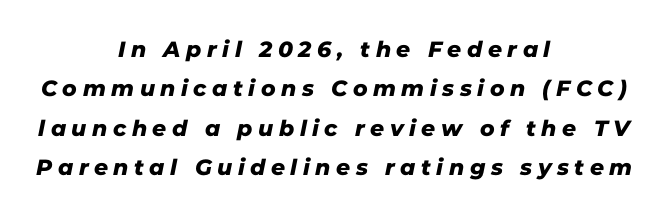
{"underline": "no", "align": "center", "line_spacing_ratio": 1.79, "letter_spacing": "wide", "letter_spacing_em": 0.25, "glyph_px": 22}
